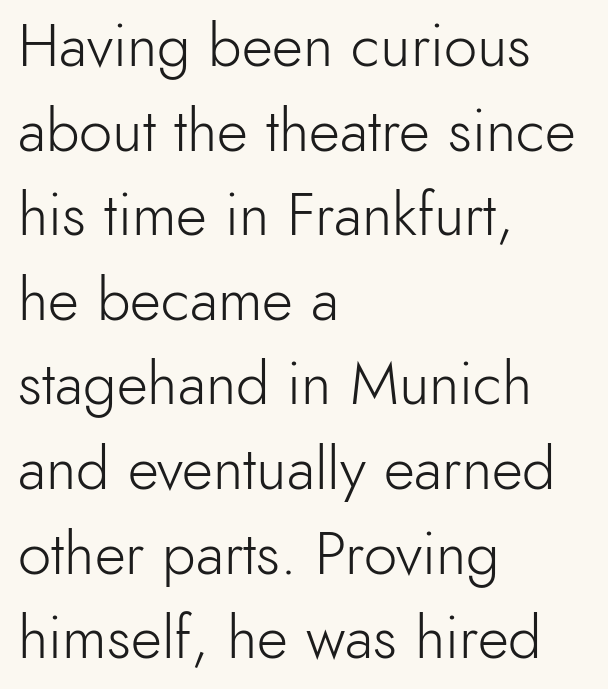
{"serif": "no", "italic": "no", "bold": "no", "weight": "light", "width": "normal", "x_height": "small", "monospaced": "no", "underline": "no", "align": "left", "line_spacing": "normal", "line_spacing_ratio": 1.41, "letter_spacing": "normal", "letter_spacing_em": 0.0, "glyph_px": 60}
